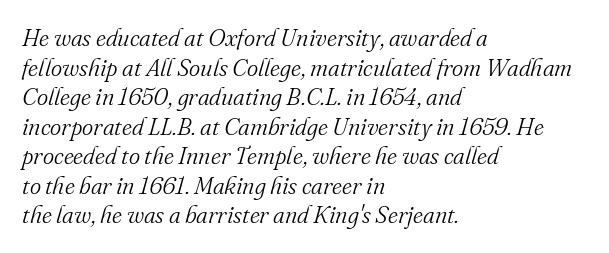
The image shows 24 px text type, italic (leaning right); set left-aligned, line spacing 1.23x, normal letter spacing, not underlined.
